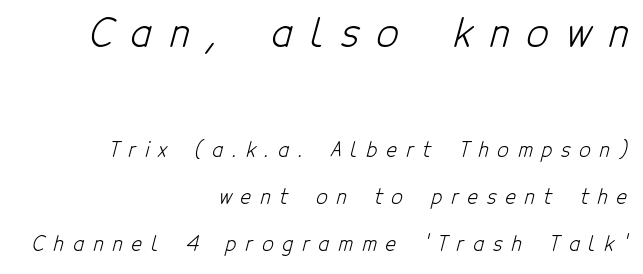
Note the varied advance widths — an 'i' is clearly narrower than an 'm'. Nothing sits at the stroke ends, so this counts as sans-serif. The string is rendered with underlining switched off. Bold? No — there's no thickening of the strokes. Character size in the leading block exceeds that of the trailing block.
